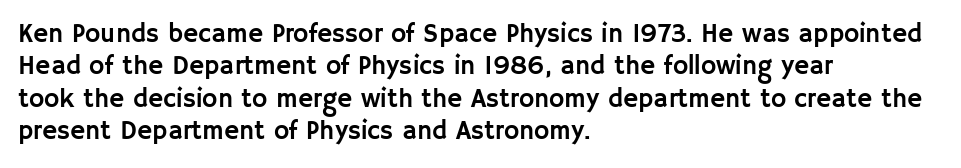
Q: Is the text italic (slanted)? A: No, it is upright.
Q: Is the text underlined? A: No.
Q: How is the paragraph aligned? A: Left-aligned.
Q: Is the spacing between letters normal or unusually wide? A: Normal.
Q: Is the spacing between lines tight, normal or loose? A: Normal.
